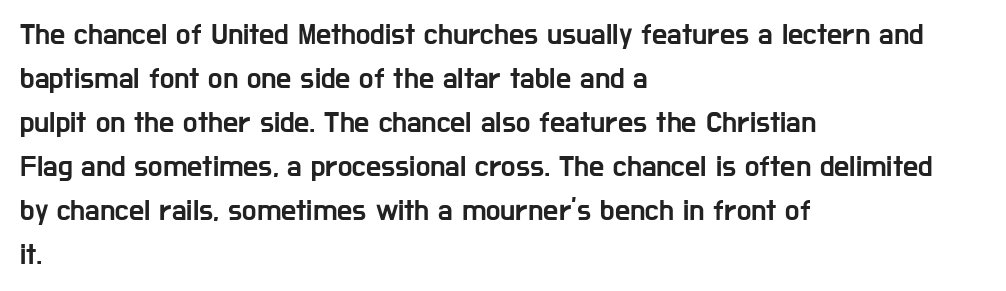
Q: Is the text italic (slanted)? A: No, it is upright.
Q: Is the typeface a serif or a sans-serif typeface? A: Sans-serif.
Q: Is the text underlined? A: No.
Q: How is the paragraph aligned? A: Left-aligned.
Q: Is the spacing between letters normal or unusually wide? A: Normal.
Q: Is the spacing between lines tight, normal or loose? A: Normal.
Q: Width (condensed, normal, or wide)? A: Condensed.
Q: Stroke contrast? A: Low.
Q: x-height? A: Medium.
Q: Monospaced? A: No.
